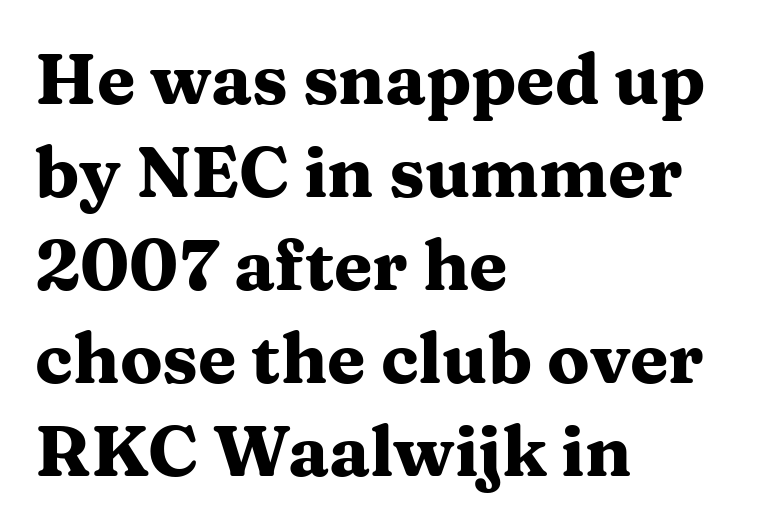
Stroke terminals: seriffed. The rendering anchors every line to the left-hand side. Typographic density is high because the face is bold. The strip under each line holds only bare page. One glance says typical: line gaps are just what's usual. The type sits square on the baseline with zero lean.
